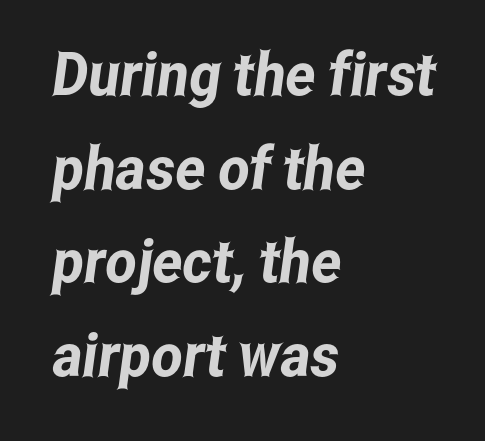
{"serif": "no", "width": "condensed", "stroke_contrast": "low", "x_height": "medium", "monospaced": "no", "underline": "no", "align": "left", "line_spacing": "normal", "line_spacing_ratio": 1.56, "letter_spacing": "normal", "letter_spacing_em": 0.0, "glyph_px": 60}
